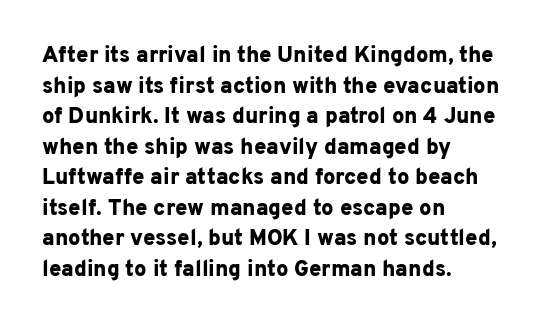
If you drew a line through each stem, it would be perfectly vertical. A normal amount of white space separates one row of letters from the next. Unmarked baselines from the first word to the last. Pretty heavy lettering here — definitely bold. The paragraph has a hard left edge and a soft right edge. These lines keep a tight, regular rhythm from letter to letter.
